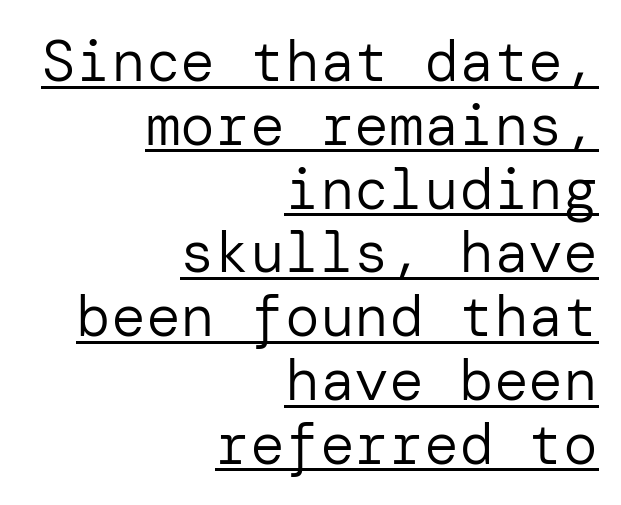
Italic? Not at all — the glyphs are vertical. Caption: lettering with a line underneath. No chunkiness to these letters — they're not bold. Alignment: flush right. In terms of leading, this rendering errs on the cramped side. The face used here is a sans, in the tradition of grotesques and geometrics.
